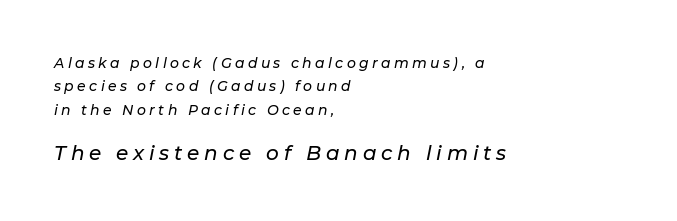
{"italic": "yes", "lean": "right", "slant_degrees": 11, "underline": "no", "align": "left", "line_spacing": "normal", "line_spacing_ratio": 1.67, "letter_spacing": "wide", "letter_spacing_em": 0.24, "larger_block": "second", "size_ratio": 1.43, "glyph_px": 20}
